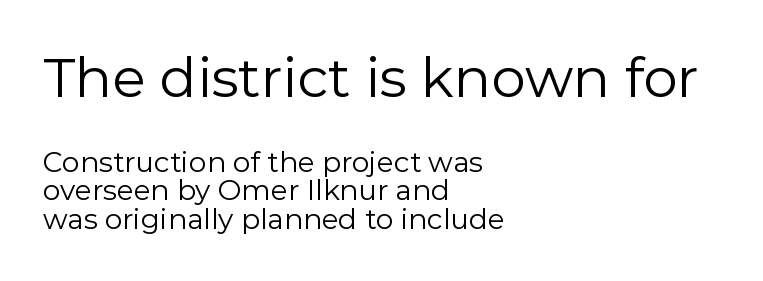
{"serif": "no", "italic": "no", "bold": "no", "weight": "regular", "width": "normal", "stroke_contrast": "low", "x_height": "medium", "monospaced": "no", "underline": "no", "align": "left", "line_spacing": "tight", "line_spacing_ratio": 1.03, "letter_spacing": "normal", "letter_spacing_em": 0.0, "larger_block": "first", "size_ratio": 1.96, "glyph_px": 55}
